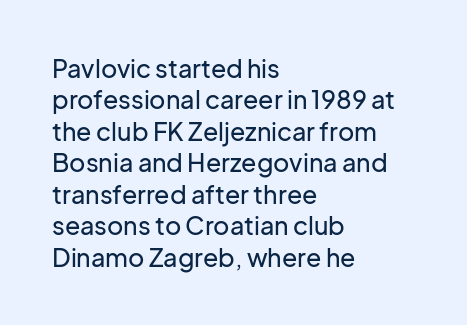
{"italic": "no", "underline": "no", "align": "left", "line_spacing": "normal", "line_spacing_ratio": 1.26, "letter_spacing": "normal", "letter_spacing_em": 0.0, "glyph_px": 25}
